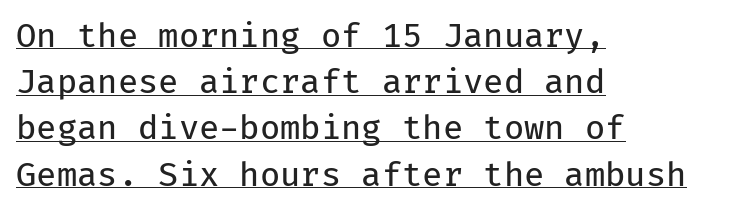
Q: Is the text bold? A: No.
Q: Is the text italic (slanted)? A: No, it is upright.
Q: Is the typeface a serif or a sans-serif typeface? A: Sans-serif.
Q: Is the text underlined? A: Yes.
Q: How is the paragraph aligned? A: Left-aligned.
Q: Is the spacing between letters normal or unusually wide? A: Normal.
Q: Is the spacing between lines tight, normal or loose? A: Normal.
Q: Width (condensed, normal, or wide)? A: Normal.
Q: Stroke contrast? A: Low.
Q: x-height? A: Medium.
Q: Monospaced? A: Yes.
